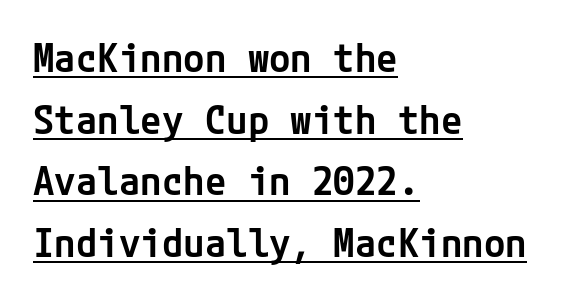
The image shows 39 px semibold sans-serif type, upright; set left-aligned, normal line spacing (1.58x), normal letter spacing, underlined; low stroke contrast and a medium x-height.
